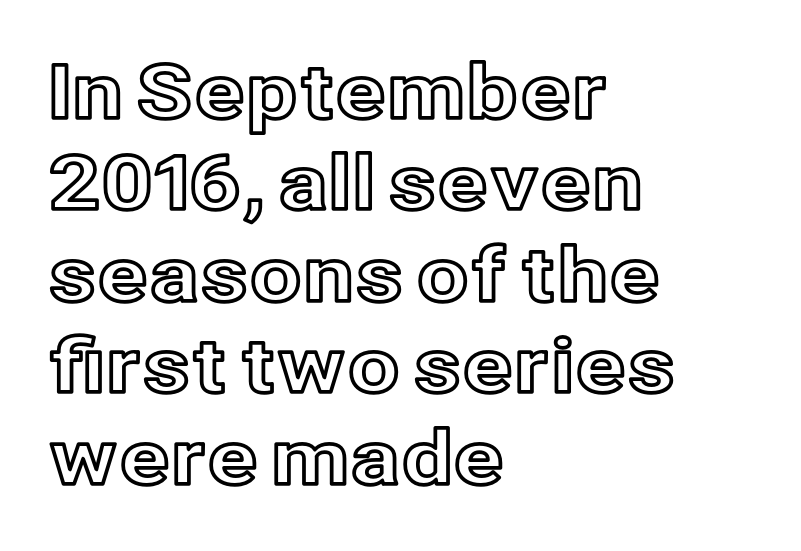
The image shows 75 px text type, upright; set left-aligned, line spacing 1.22x, normal letter spacing, not underlined; a medium x-height.
